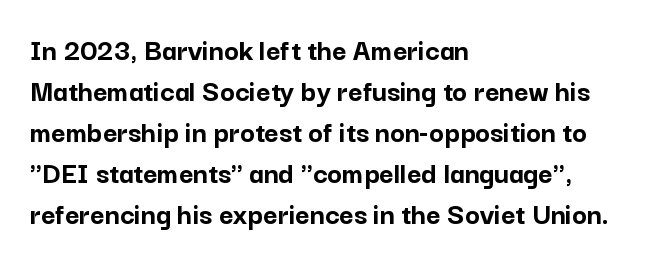
The foot of each line stays bare and open. Strong, thick strokes mark this as bold type. A typesetter would call this proportional, since set widths differ per character. The lettering holds an erect, upright posture throughout.
